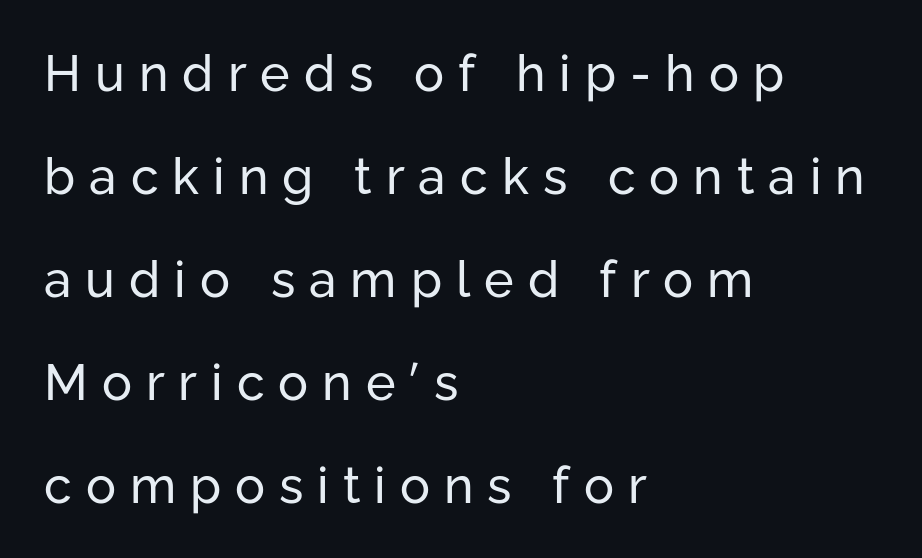
The image shows 50 px regular-weight sans-serif type, upright; set left-aligned, loose line spacing (2.06x), unusually wide letter spacing (+0.28 em), not underlined; low stroke contrast and a medium x-height.
